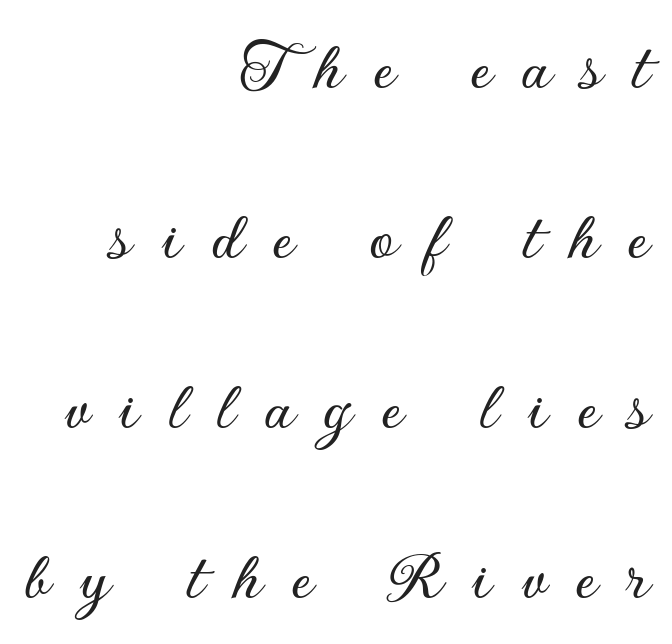
Q: Is the text italic (slanted)? A: Yes.
Q: Is the typeface a serif or a sans-serif typeface? A: Sans-serif.
Q: Is the text underlined? A: No.
Q: How is the paragraph aligned? A: Right-aligned.
Q: Is the spacing between letters normal or unusually wide? A: Unusually wide.
Q: Is the spacing between lines tight, normal or loose? A: Loose.
Q: Width (condensed, normal, or wide)? A: Normal.
Q: Stroke contrast? A: Low.
Q: x-height? A: Small.
Q: Monospaced? A: No.
